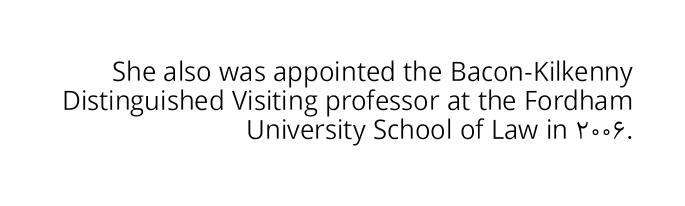
The image shows 27 px text type, upright; set right-aligned, tight line spacing (1.08x), normal letter spacing, not underlined.
